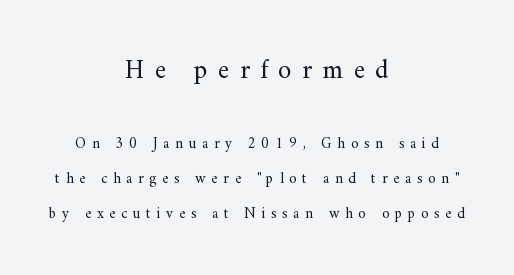
The image shows 27 px text type, upright; set centered, loose line spacing (2.32x), unusually wide letter spacing (+0.38 em), not underlined; the first (top) block is 1.8x larger.
